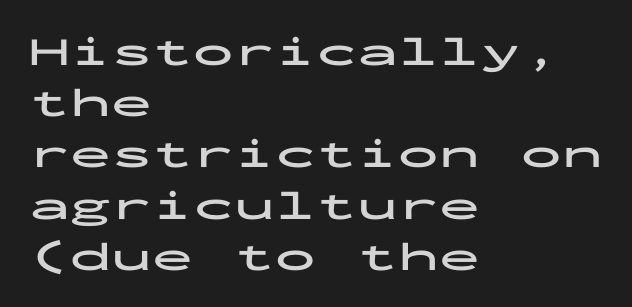
{"serif": "no", "italic": "no", "bold": "yes", "weight": "bold", "width": "wide", "stroke_contrast": "low", "x_height": "medium", "monospaced": "yes", "underline": "no", "align": "left", "line_spacing": "normal", "line_spacing_ratio": 1.25, "letter_spacing": "normal", "letter_spacing_em": 0.0, "glyph_px": 41}
